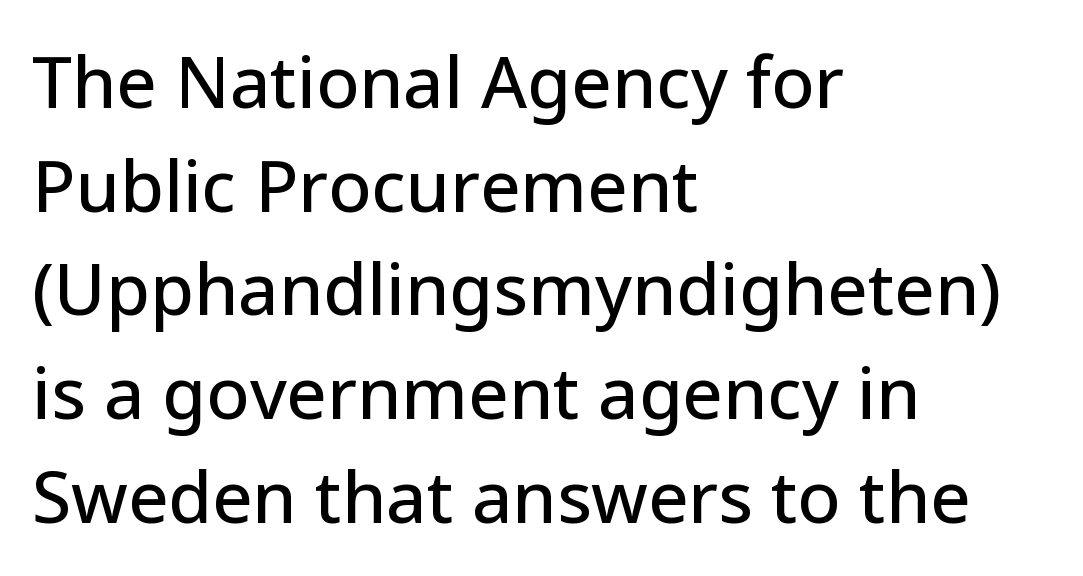
Character widths vary here, with narrow letters taking less room than wide ones. In terms of leading, this rendering sits right in the middle. Where is the straight margin? On the left. The lettering holds an erect, upright posture throughout. Between one letter and the next there's only the usual sliver of space.
